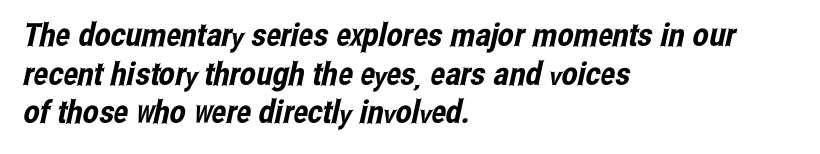
Q: Is the typeface a serif or a sans-serif typeface? A: Sans-serif.
Q: Is the text underlined? A: No.
Q: How is the paragraph aligned? A: Left-aligned.
Q: Is the spacing between letters normal or unusually wide? A: Normal.
Q: Width (condensed, normal, or wide)? A: Condensed.
Q: Stroke contrast? A: Low.
Q: x-height? A: Medium.
Q: Monospaced? A: No.
